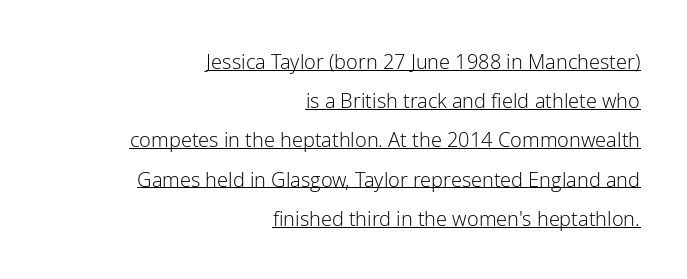
Spacing between characters is what you'd get straight out of the box. The lines in this sample share a right terminus and differ only in where they begin. A roman cut, with each character standing at attention. In terms of leading, this rendering errs on the spacious side.
